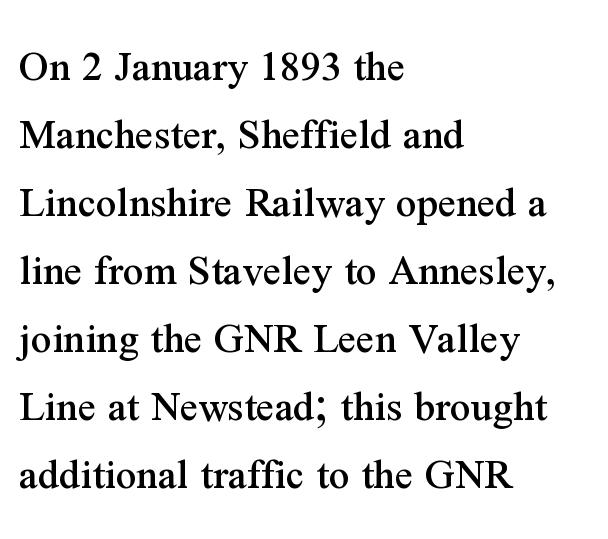
The typography opts for an upright posture over an oblique one. Teacher's note: observe the even left margin — that is flush-left alignment. Proportional: the letters do not fall into vertical columns. The block of text has a typical density, with ordinary space between rows. Small tapered or slab feet sit at the stroke ends, so this counts as serif. Only glyphs here, with clear space below each row.
